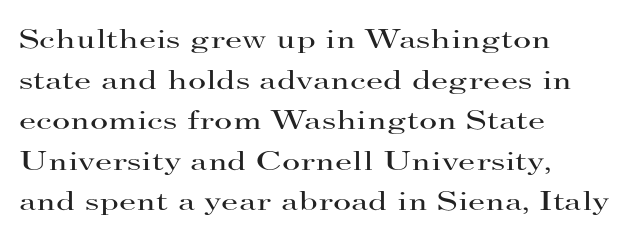
{"serif": "yes", "italic": "no", "bold": "no", "weight": "regular", "width": "wide", "stroke_contrast": "high", "x_height": "small", "monospaced": "no", "underline": "no", "align": "left", "line_spacing": "normal", "line_spacing_ratio": 1.45, "letter_spacing": "normal", "letter_spacing_em": 0.0, "glyph_px": 28}
